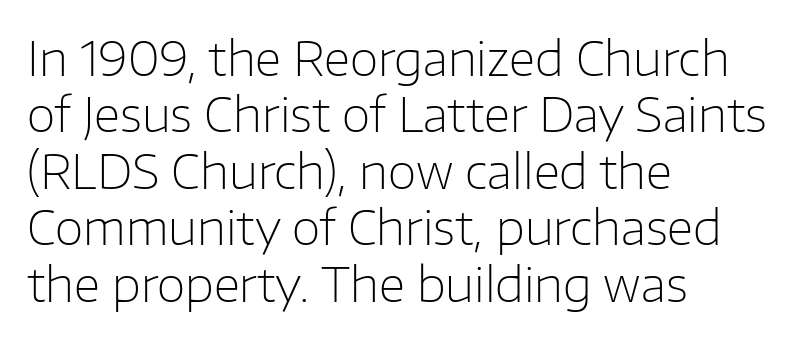
{"serif": "no", "italic": "no", "bold": "no", "weight": "light", "width": "normal", "stroke_contrast": "low", "x_height": "medium", "monospaced": "no", "underline": "no", "align": "left", "line_spacing_ratio": 1.2, "letter_spacing": "normal", "letter_spacing_em": 0.0, "glyph_px": 47}
